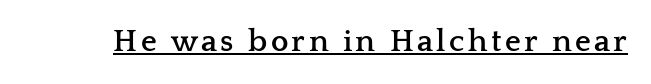
{"serif": "yes", "italic": "no", "bold": "yes", "weight": "semibold", "width": "wide", "stroke_contrast": "low", "x_height": "medium", "monospaced": "no", "underline": "yes", "glyph_px": 31}
